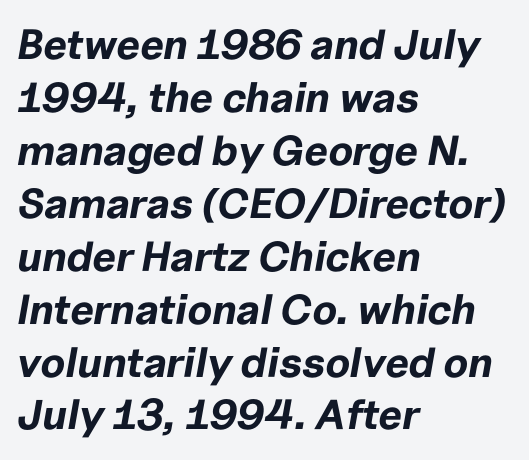
{"italic": "yes", "lean": "right", "slant_degrees": 10, "bold": "yes", "weight": "bold", "width": "normal", "stroke_contrast": "low", "x_height": "medium", "monospaced": "no", "underline": "no", "align": "left", "line_spacing": "normal", "line_spacing_ratio": 1.26, "letter_spacing": "normal", "letter_spacing_em": 0.0, "glyph_px": 42}
